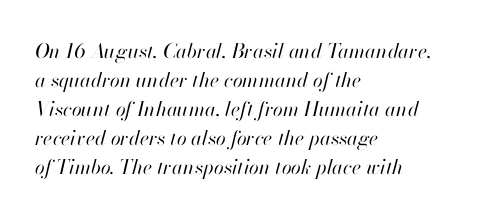
Heaviness? Minimal to ordinary, like unemphasized prose. The passage shown stacks its lines at a standard gap. The space beneath each line is pristine and unruled. Left-aligned paragraph, ragged on the right.
